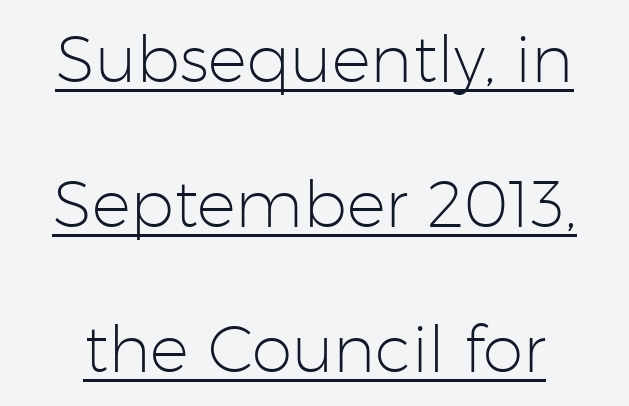
Q: Is the text bold? A: No.
Q: Is the text italic (slanted)? A: No, it is upright.
Q: Is the typeface a serif or a sans-serif typeface? A: Sans-serif.
Q: Is the text underlined? A: Yes.
Q: Is the spacing between letters normal or unusually wide? A: Normal.
Q: Is the spacing between lines tight, normal or loose? A: Loose.
Q: Width (condensed, normal, or wide)? A: Normal.
Q: Stroke contrast? A: Low.
Q: x-height? A: Medium.
Q: Monospaced? A: No.
